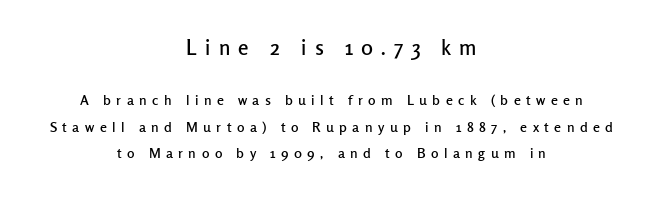
Q: Is the text italic (slanted)? A: No, it is upright.
Q: Is the text underlined? A: No.
Q: How is the paragraph aligned? A: Centered.
Q: Is the spacing between letters normal or unusually wide? A: Unusually wide.
Q: Is the spacing between lines tight, normal or loose? A: Loose.
Q: Which block of text is set in a larger size, the first (top) or the second (bottom)? A: The first (top) one.
